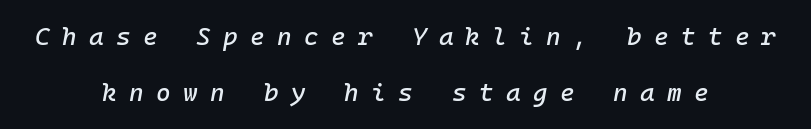
Q: Is the text italic (slanted)? A: Yes, it leans right by about 10 degrees.
Q: Is the text underlined? A: No.
Q: How is the paragraph aligned? A: Centered.
Q: Is the spacing between letters normal or unusually wide? A: Unusually wide.
Q: Is the spacing between lines tight, normal or loose? A: Loose.
